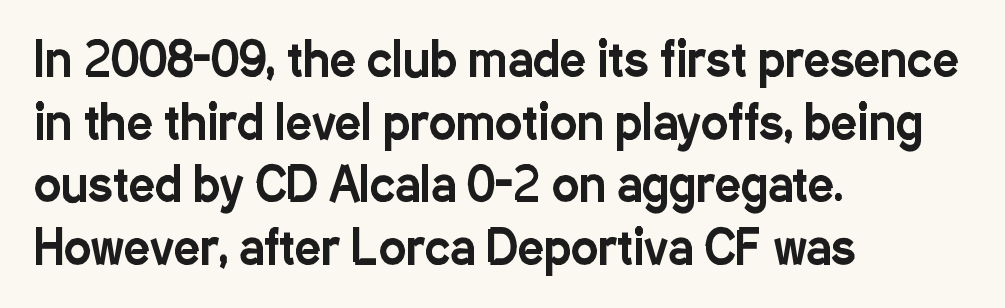
The image shows 46 px condensed sans-serif type, upright; set left-aligned, normal line spacing (1.36x), normal letter spacing, not underlined; low stroke contrast and a medium x-height.
